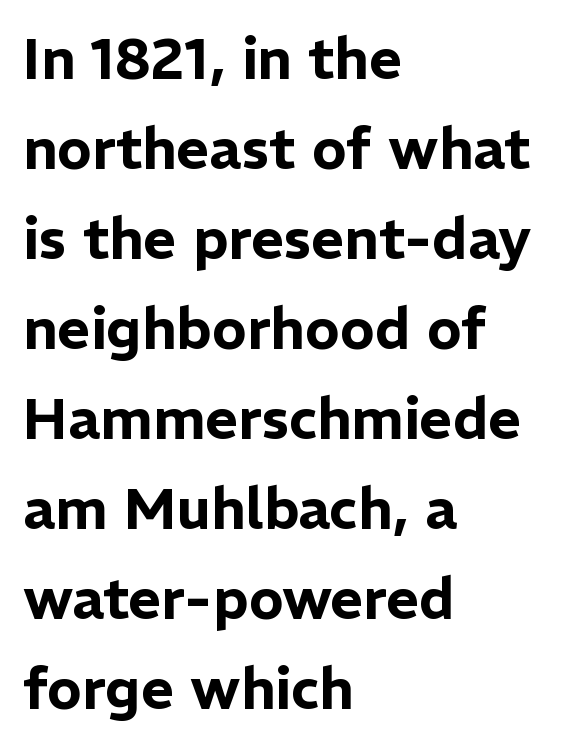
The leading is moderate, giving the passage an even texture. Each letter's strokes conclude bluntly, with no projecting serifs. Check the space under the baseline: it is left empty. Notice how the stems are strictly vertical — no italics here. Alignment: flush left. This sample has the flowing, uneven cadence of proportional lettering.
